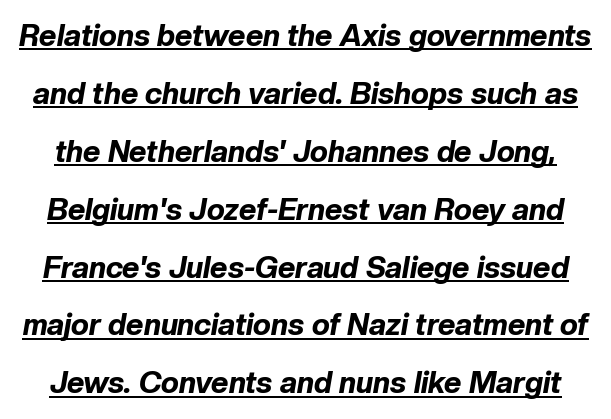
Q: Is the text bold? A: Yes.
Q: Is the text italic (slanted)? A: Yes, it leans right by about 10 degrees.
Q: Is the text underlined? A: Yes.
Q: Is the spacing between letters normal or unusually wide? A: Normal.
Q: Is the spacing between lines tight, normal or loose? A: Loose.
Q: Width (condensed, normal, or wide)? A: Normal.
Q: Stroke contrast? A: Low.
Q: x-height? A: Medium.
Q: Monospaced? A: No.
